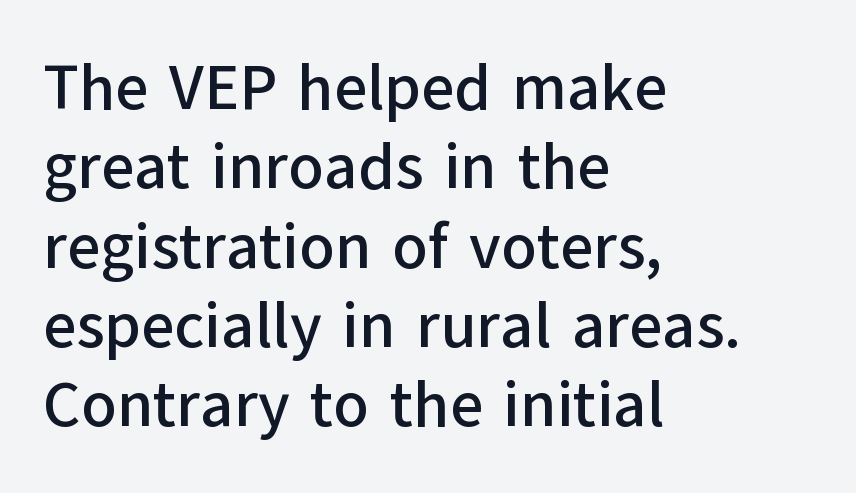
Clear beneath every line of the passage. The letters stand straight up with perfectly vertical stems. Letterform terminals end flat and unadorned throughout the passage. Glyph-to-glyph distance matches everyday printed text. Leftover space on each line is placed entirely after the last word.
